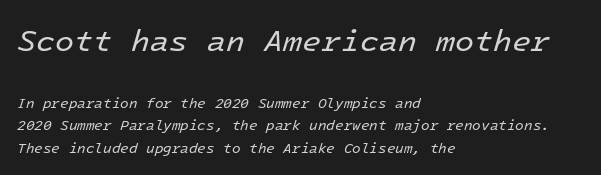
The image shows 31 px regular-weight type, italic (leaning right), monospaced; set left-aligned, normal line spacing (1.61x), normal letter spacing, not underlined; the first (top) block is 2.21x larger; low stroke contrast and a medium x-height.
